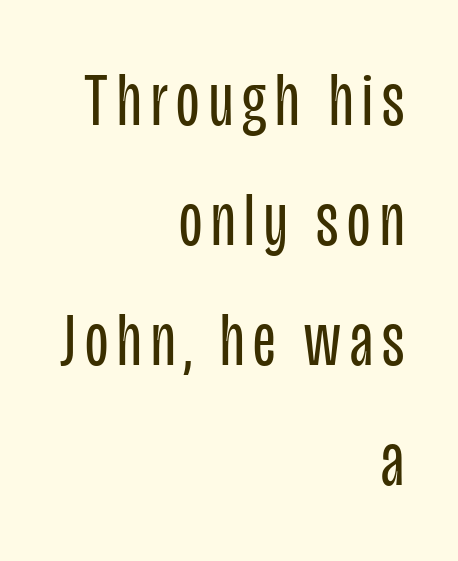
{"serif": "no", "italic": "no", "bold": "no", "weight": "regular", "width": "condensed", "stroke_contrast": "low", "x_height": "large", "monospaced": "no", "underline": "no", "align": "right", "line_spacing": "normal", "line_spacing_ratio": 1.58, "glyph_px": 76}
